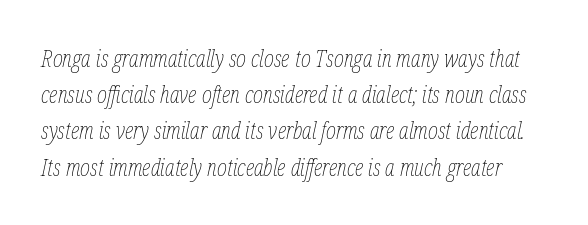
{"italic": "yes", "lean": "right", "slant_degrees": 12, "bold": "no", "underline": "no", "line_spacing": "normal", "line_spacing_ratio": 1.51, "letter_spacing": "normal", "letter_spacing_em": 0.0, "glyph_px": 24}
